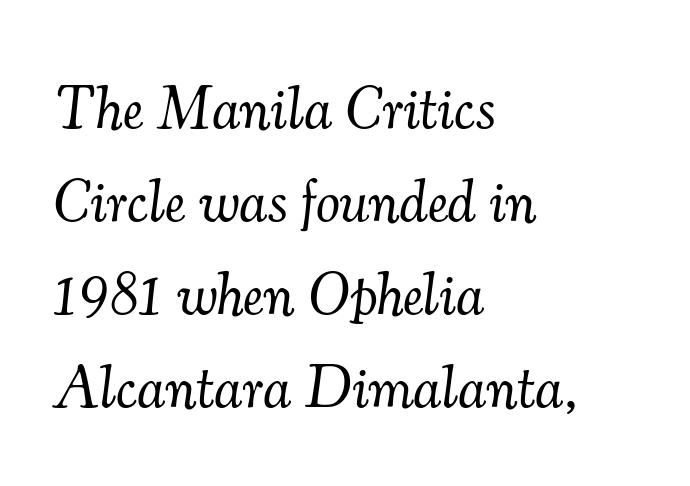
The image shows 60 px light serif type, italic (leaning right); set left-aligned, normal line spacing (1.55x), normal letter spacing, not underlined; medium stroke contrast and a small x-height.
